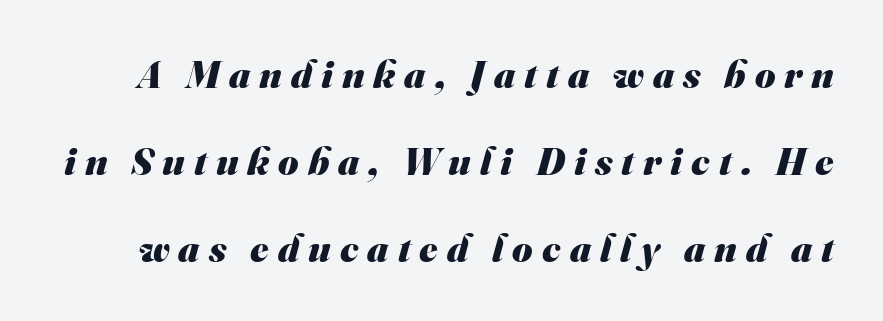
The image shows 39 px heavy sans-serif type; set loose line spacing (2.23x), unusually wide letter spacing (+0.23 em), not underlined; medium stroke contrast and a small x-height.
